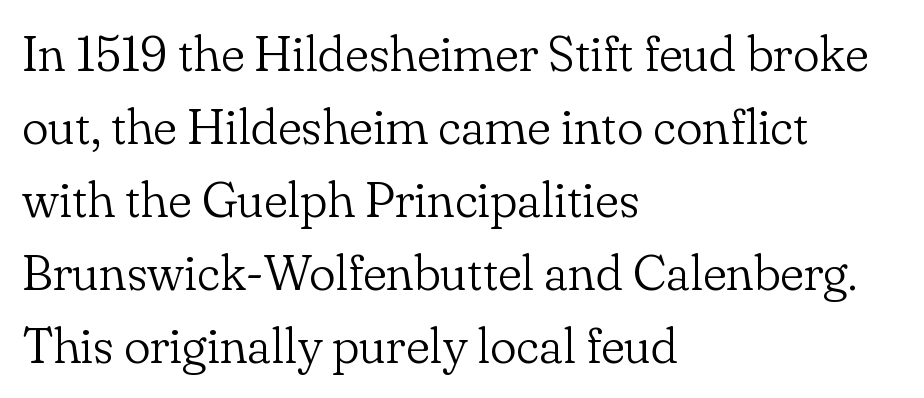
Q: Is the text bold? A: No.
Q: Is the text italic (slanted)? A: No, it is upright.
Q: Is the typeface a serif or a sans-serif typeface? A: Serif.
Q: Is the text underlined? A: No.
Q: How is the paragraph aligned? A: Left-aligned.
Q: Is the spacing between letters normal or unusually wide? A: Normal.
Q: Is the spacing between lines tight, normal or loose? A: Normal.
Q: Width (condensed, normal, or wide)? A: Normal.
Q: Stroke contrast? A: Low.
Q: x-height? A: Small.
Q: Monospaced? A: No.
